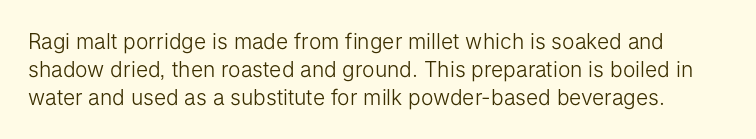
{"italic": "no", "bold": "no", "underline": "no", "line_spacing": "normal", "line_spacing_ratio": 1.33, "letter_spacing": "normal", "letter_spacing_em": 0.0, "glyph_px": 21}
